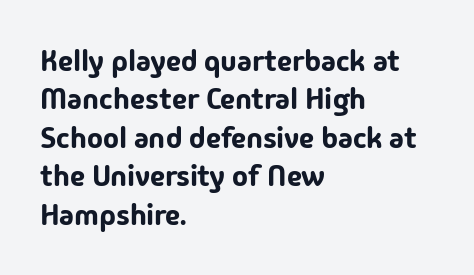
Proportional: the letters do not fall into vertical columns. Every character sits straight up, as roman type does. Quick note: interline space is typical. A typesetter would label this face a sans.
